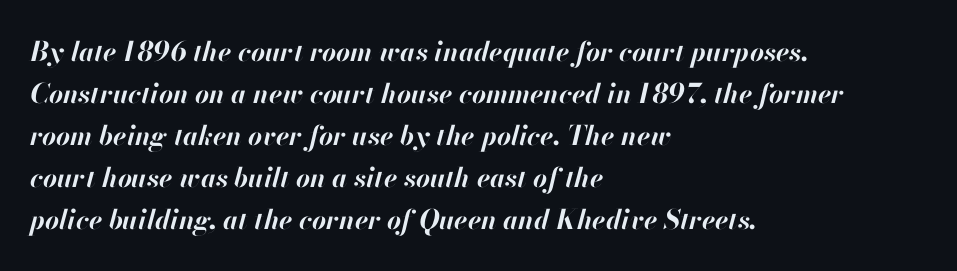
{"italic": "yes", "lean": "right", "slant_degrees": 13, "bold": "yes", "underline": "no", "align": "left", "line_spacing": "normal", "line_spacing_ratio": 1.56, "letter_spacing": "normal", "letter_spacing_em": 0.0, "glyph_px": 27}
